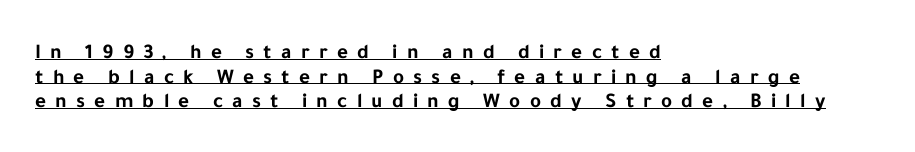
Q: Is the text bold? A: Yes.
Q: Is the text italic (slanted)? A: No, it is upright.
Q: Is the text underlined? A: Yes.
Q: How is the paragraph aligned? A: Left-aligned.
Q: Is the spacing between letters normal or unusually wide? A: Unusually wide.
